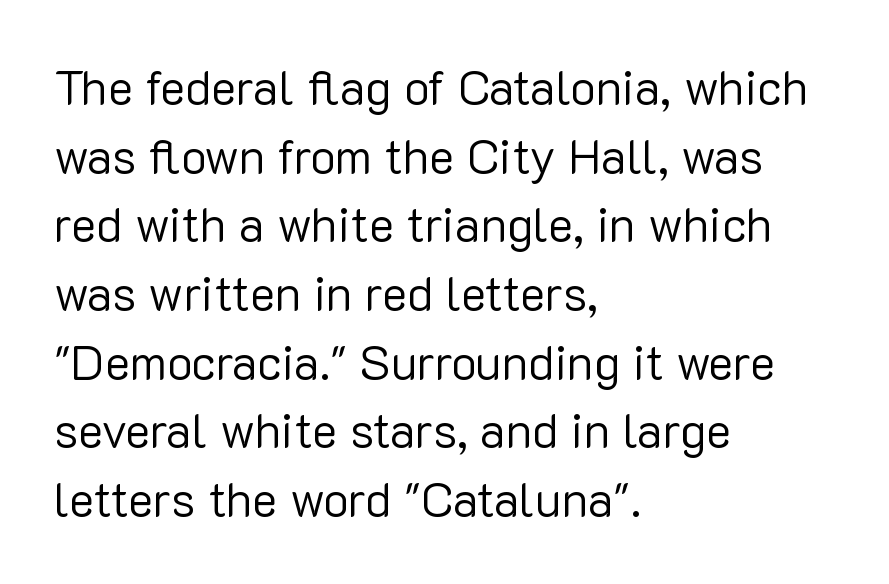
The gap between lines stays unmarked. Ordinary non-slanted type is in use. Does the copy run flush right? No — it runs flush left. Bold? No — there's no thickening of the strokes. Students, note that the glyphs here touch the page at normal intervals.
